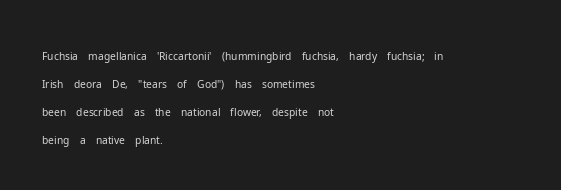
{"italic": "no", "bold": "no", "underline": "no", "align": "left", "line_spacing": "normal", "line_spacing_ratio": 1.34, "letter_spacing": "normal", "letter_spacing_em": 0.0, "glyph_px": 21}
